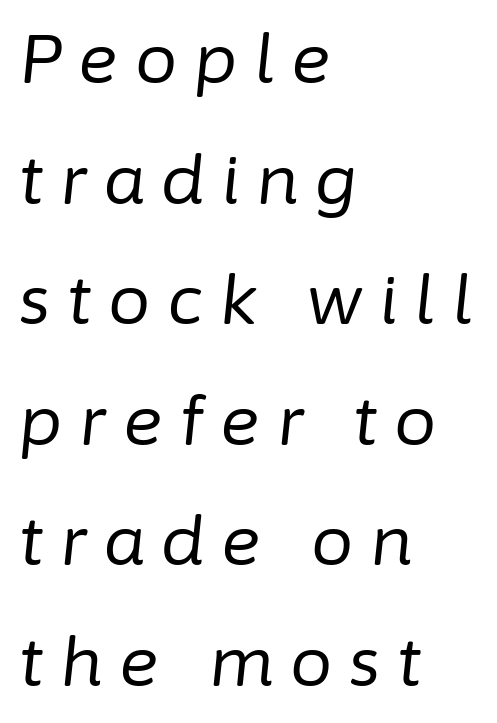
{"italic": "yes", "lean": "right", "slant_degrees": 6, "bold": "no", "weight": "regular", "width": "normal", "stroke_contrast": "low", "x_height": "medium", "monospaced": "no", "underline": "no", "align": "left", "line_spacing_ratio": 1.8, "letter_spacing": "wide", "letter_spacing_em": 0.25, "glyph_px": 67}
